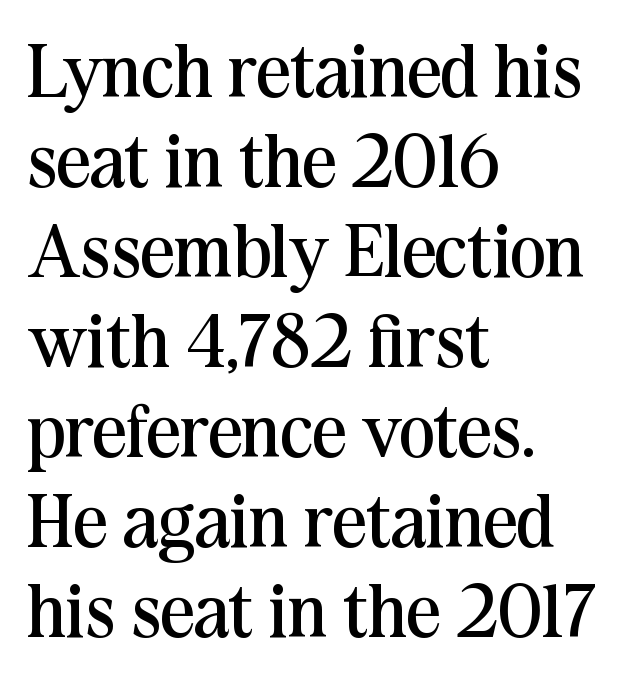
Q: Is the text bold? A: No.
Q: Is the text italic (slanted)? A: No, it is upright.
Q: Is the typeface a serif or a sans-serif typeface? A: Serif.
Q: Is the text underlined? A: No.
Q: How is the paragraph aligned? A: Left-aligned.
Q: Is the spacing between letters normal or unusually wide? A: Normal.
Q: Width (condensed, normal, or wide)? A: Normal.
Q: Stroke contrast? A: Medium.
Q: x-height? A: Medium.
Q: Monospaced? A: No.
